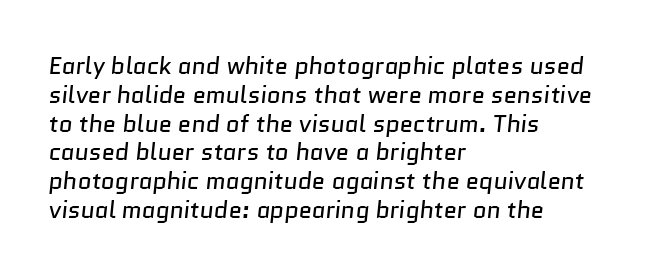
The image shows 24 px text type; set left-aligned, line spacing 1.2x, normal letter spacing, not underlined.
